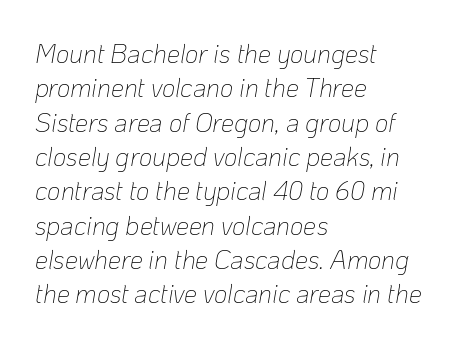
The image shows 26 px text type, italic (leaning right); set left-aligned, normal line spacing (1.32x), normal letter spacing, not underlined.
